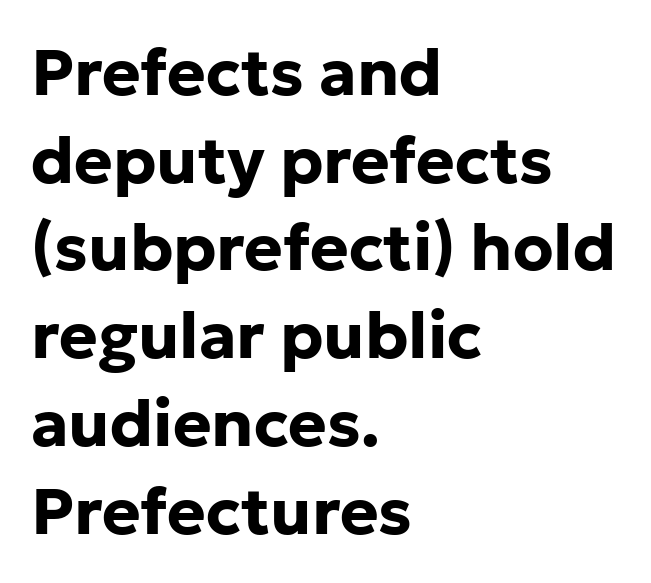
The rendering uses a moderate line-height, typical for paragraphs. Descender tails drop into unmarked territory. Posture: straight, roman, zero tilt. The rendering uses a bold face; every stroke is thick and dark. Casual observation: everything's shoved over to the left. Look at the tracking — it's just the regular setting, nothing added.
